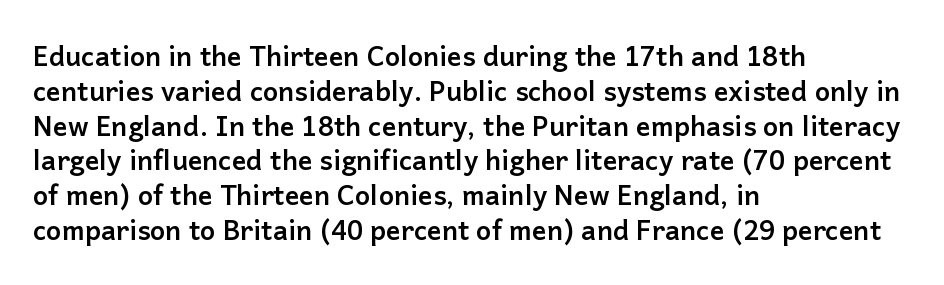
{"italic": "no", "bold": "yes", "underline": "no", "align": "left", "line_spacing": "normal", "line_spacing_ratio": 1.29, "letter_spacing": "normal", "letter_spacing_em": 0.0, "glyph_px": 27}
